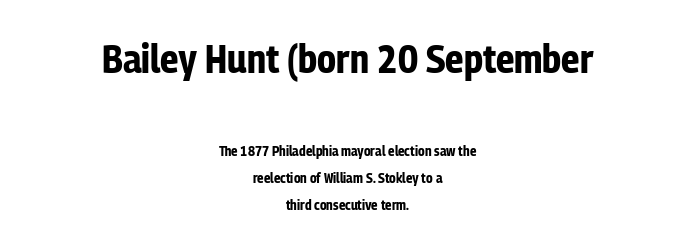
{"serif": "no", "italic": "no", "bold": "yes", "weight": "bold", "width": "condensed", "stroke_contrast": "low", "x_height": "medium", "monospaced": "no", "underline": "no", "align": "center", "line_spacing": "loose", "line_spacing_ratio": 1.91, "letter_spacing": "normal", "letter_spacing_em": 0.0, "larger_block": "first", "size_ratio": 2.86, "glyph_px": 40}
